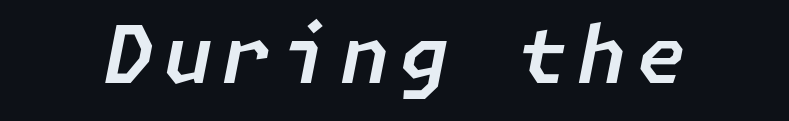
The image shows 80 px text type, italic (leaning right); set not underlined; low stroke contrast and a medium x-height.
